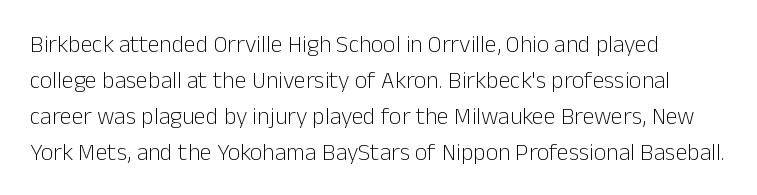
Every character sits straight up, as roman type does. Is the stroke heavy? The answer is a plain regular-or-lighter. Words appear dense and cohesive because spacing is normal. Just letters on the line, the space beneath them empty.
